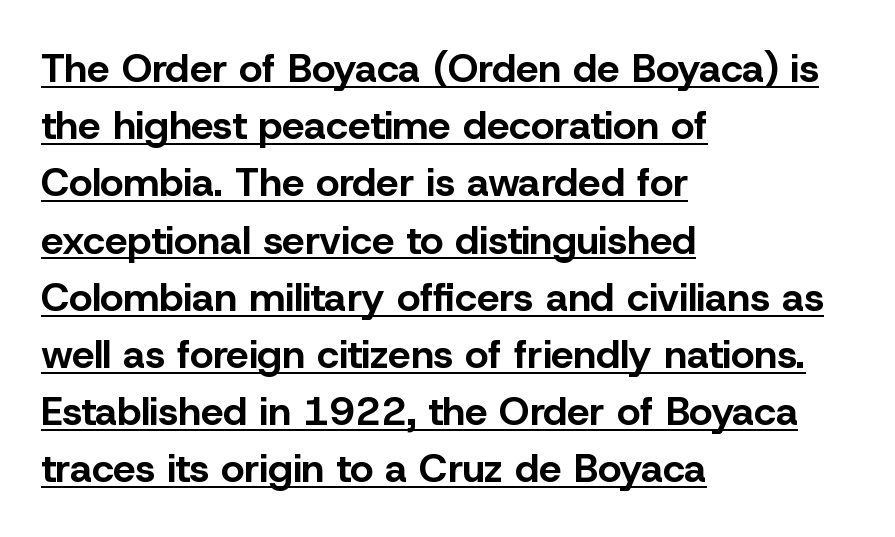
Q: Is the text bold? A: Yes.
Q: Is the text italic (slanted)? A: No, it is upright.
Q: Is the typeface a serif or a sans-serif typeface? A: Sans-serif.
Q: Is the text underlined? A: Yes.
Q: How is the paragraph aligned? A: Left-aligned.
Q: Is the spacing between letters normal or unusually wide? A: Normal.
Q: Is the spacing between lines tight, normal or loose? A: Normal.
Q: Width (condensed, normal, or wide)? A: Normal.
Q: Stroke contrast? A: Low.
Q: x-height? A: Medium.
Q: Monospaced? A: No.
